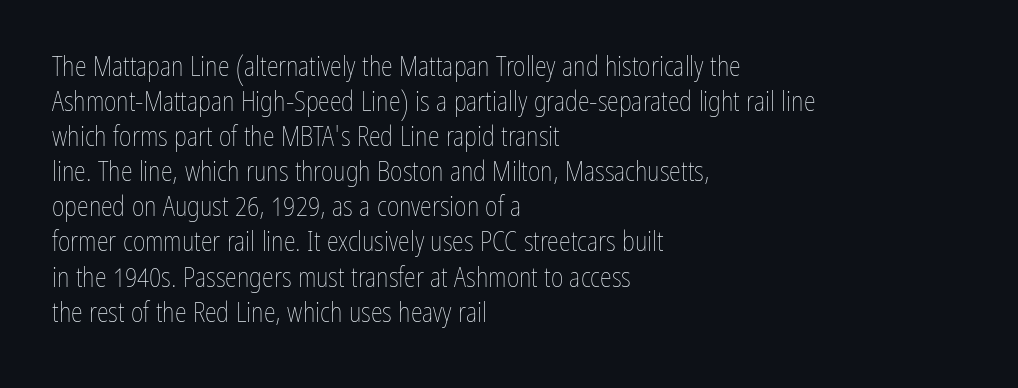
The image shows 27 px text type, upright; set left-aligned, normal line spacing (1.3x), normal letter spacing, not underlined.
